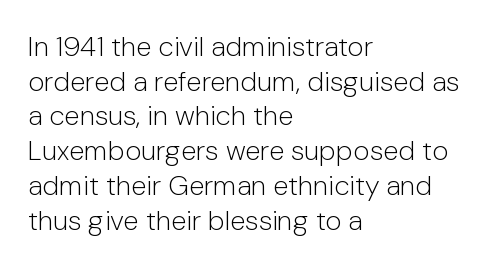
The image shows 28 px light sans-serif type, upright; set left-aligned, line spacing 1.24x, normal letter spacing, not underlined; low stroke contrast and a medium x-height.
